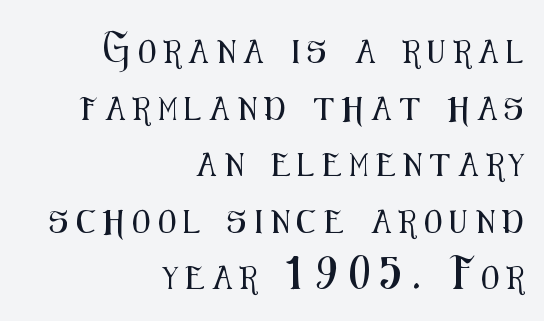
{"italic": "no", "underline": "no", "align": "right", "line_spacing": "loose", "line_spacing_ratio": 2.46, "letter_spacing": "wide", "letter_spacing_em": 0.37, "glyph_px": 23}
